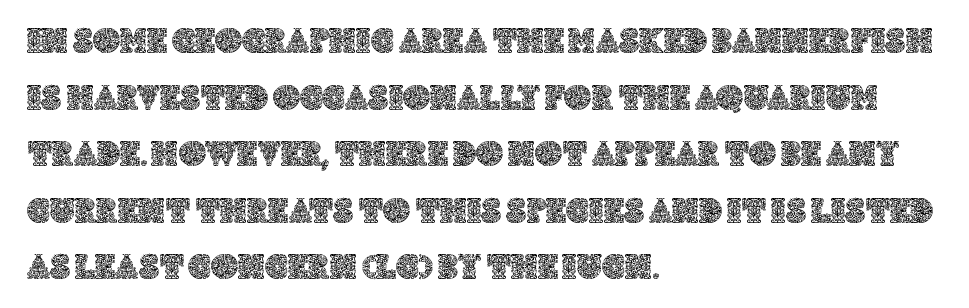
{"italic": "no", "width": "normal", "x_height": "large", "monospaced": "no", "underline": "no", "align": "left", "line_spacing": "normal", "line_spacing_ratio": 1.53, "letter_spacing": "normal", "letter_spacing_em": 0.0, "glyph_px": 37}
